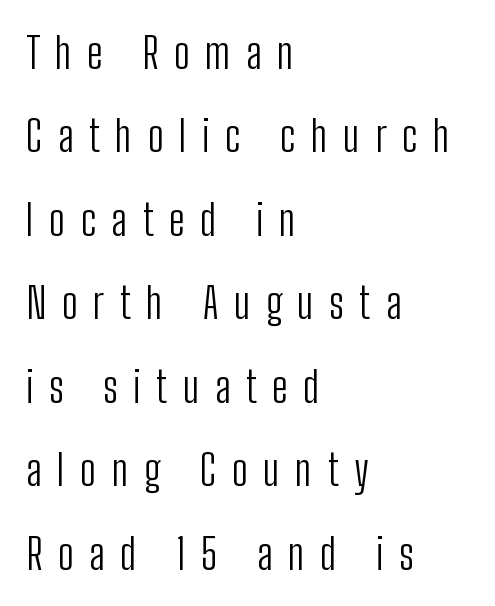
{"serif": "no", "italic": "no", "bold": "no", "weight": "light", "width": "condensed", "stroke_contrast": "low", "x_height": "medium", "monospaced": "no", "underline": "no", "align": "left", "line_spacing": "loose", "line_spacing_ratio": 1.94, "letter_spacing": "wide", "letter_spacing_em": 0.36, "glyph_px": 43}
